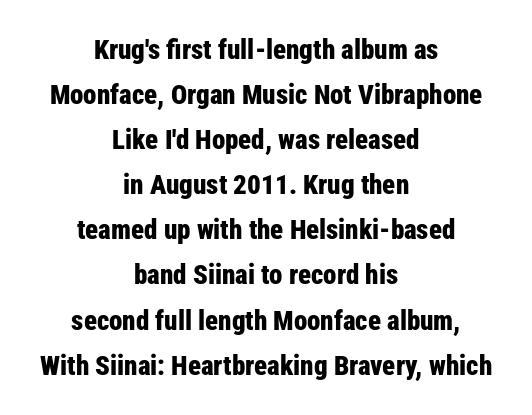
{"italic": "no", "bold": "yes", "underline": "no", "align": "center", "line_spacing": "normal", "line_spacing_ratio": 1.67, "letter_spacing": "normal", "letter_spacing_em": 0.0, "glyph_px": 27}
